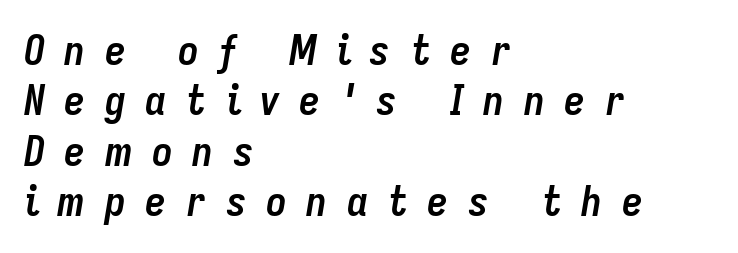
The image shows 42 px semibold, condensed type, italic (leaning right); set left-aligned, line spacing 1.2x, unusually wide letter spacing (+0.46 em), not underlined; low stroke contrast and a medium x-height.
